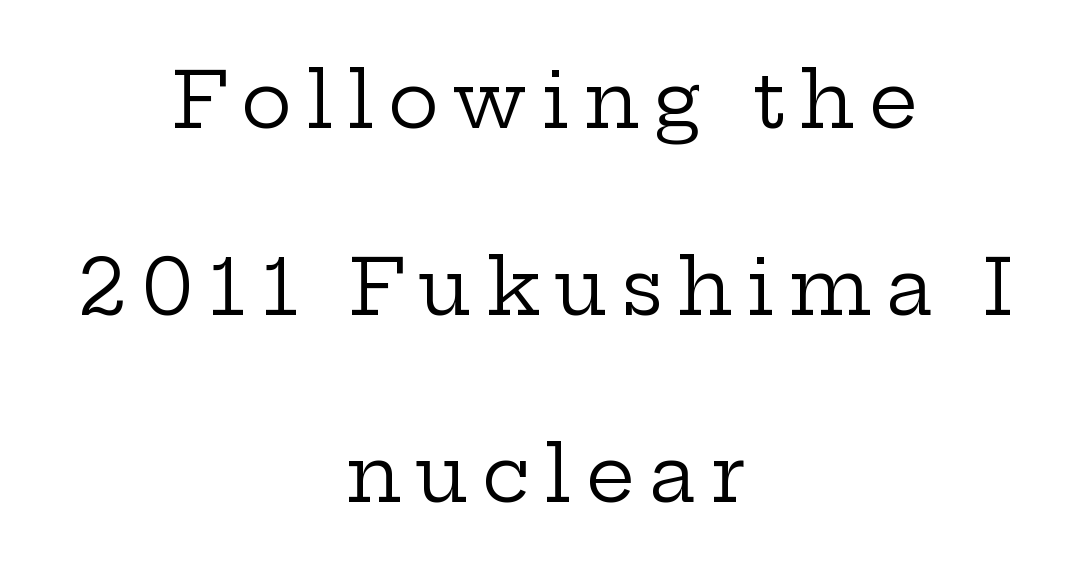
The image shows 77 px regular-weight, wide serif type, upright; set centered, loose line spacing (2.43x), not underlined; low stroke contrast and a medium x-height.
